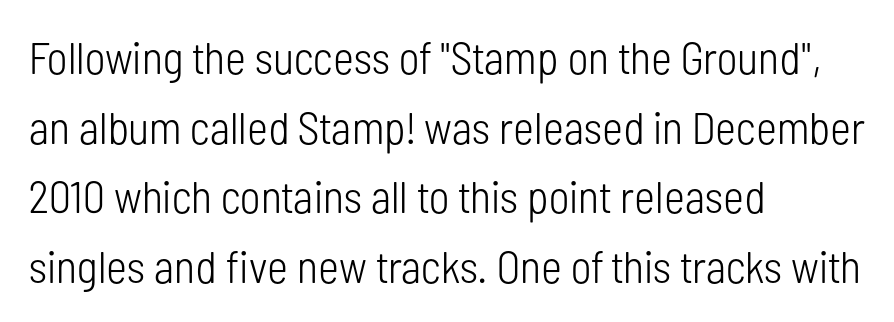
{"serif": "no", "italic": "no", "bold": "no", "weight": "light", "width": "condensed", "stroke_contrast": "low", "x_height": "medium", "monospaced": "no", "underline": "no", "align": "left", "line_spacing": "normal", "line_spacing_ratio": 1.55, "letter_spacing": "normal", "letter_spacing_em": 0.0, "glyph_px": 45}
